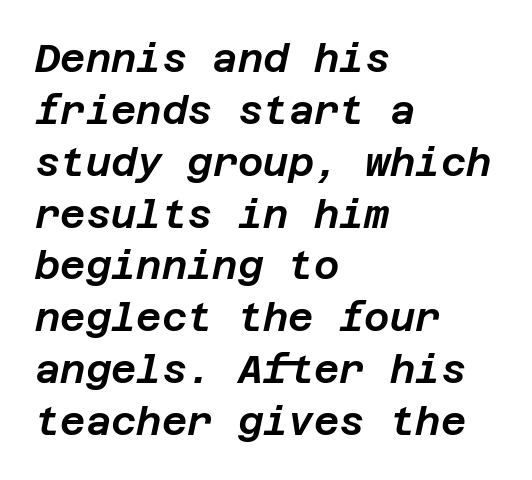
The typography opts for an oblique posture over an upright one. This rendering leaves character spacing at its baseline value. Check under the words: just untouched page. Successive baselines arrive at the customary interval.
